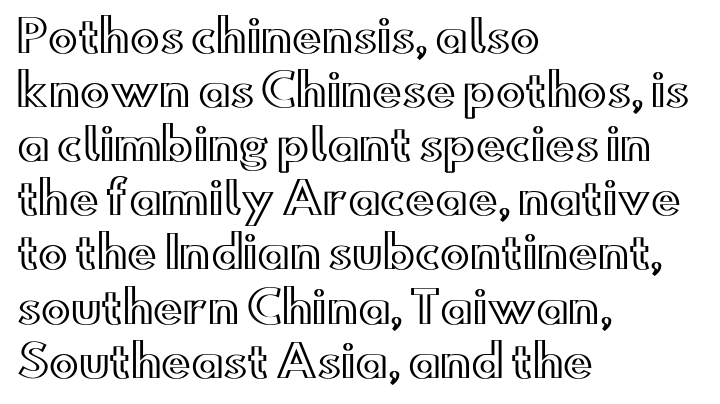
Descenders are the only things crossing below the line. Nobody touched the tracking dial on this one. The rendering uses natural spacing where letterforms have individual widths. Horizontally, the lines are justified to the leading edge only. Do the letters lean? They stand straight.
